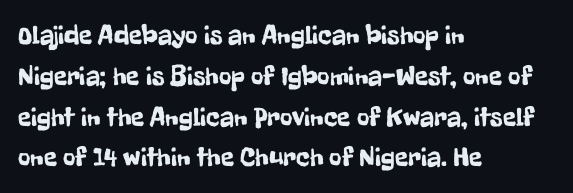
{"italic": "no", "underline": "no", "align": "left", "line_spacing": "normal", "line_spacing_ratio": 1.51, "letter_spacing": "normal", "letter_spacing_em": 0.0, "glyph_px": 27}
